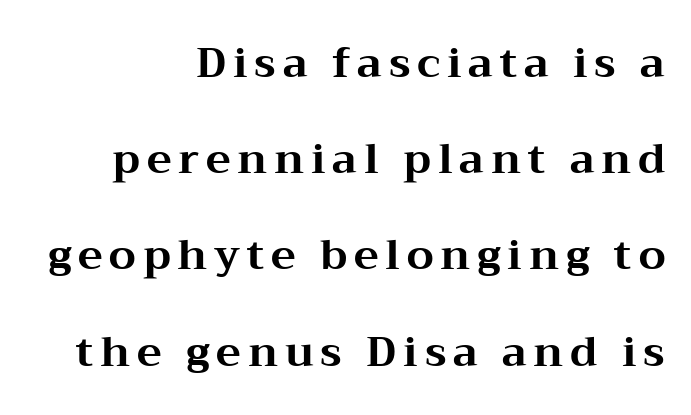
Is the type bold? Yes — the strokes are clearly thick and heavy. One-word summary of the alignment: right. What's the leading like? Stretched, with rows far apart. Here the designer chose a conventional face with non-uniform glyph widths. This sample uses an upright cut, with every glyph sitting square on the baseline. Unmarked baselines from the first word to the last.
